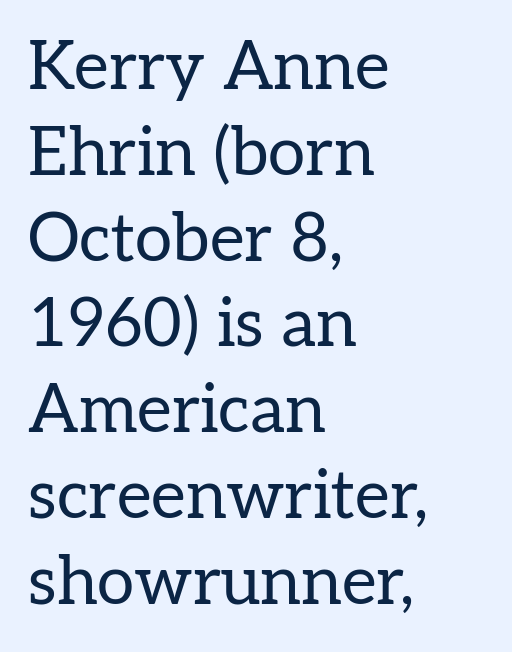
{"serif": "yes", "italic": "no", "bold": "no", "weight": "regular", "width": "normal", "stroke_contrast": "low", "x_height": "medium", "monospaced": "no", "underline": "no", "align": "left", "line_spacing": "normal", "line_spacing_ratio": 1.28, "letter_spacing": "normal", "letter_spacing_em": 0.0, "glyph_px": 67}
